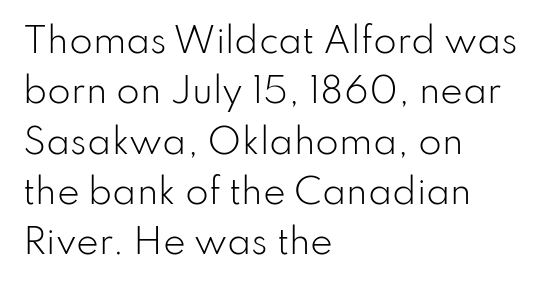
Honestly, there is no underline to notice here at all. Reading down the block, your eye returns to a fixed left position each line. Stroke mass is kept to a normal reading level or below. A normal amount of white space separates one row of letters from the next. Between one letter and the next there's only the usual sliver of space.
